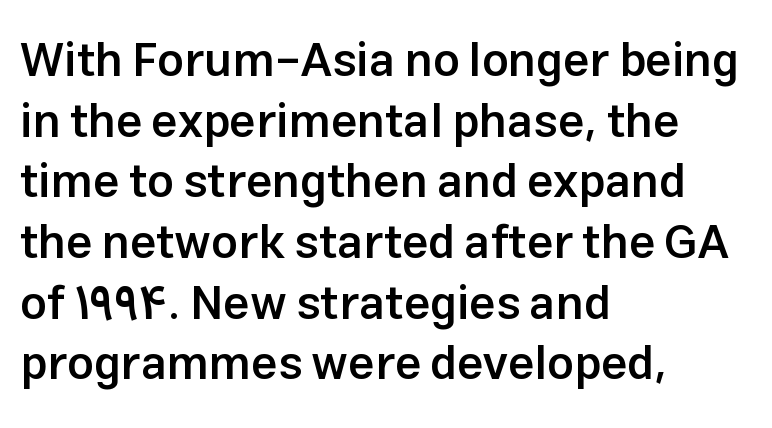
The image shows 47 px semibold sans-serif type, upright; set left-aligned, normal line spacing (1.29x), normal letter spacing, not underlined; low stroke contrast and a medium x-height.
